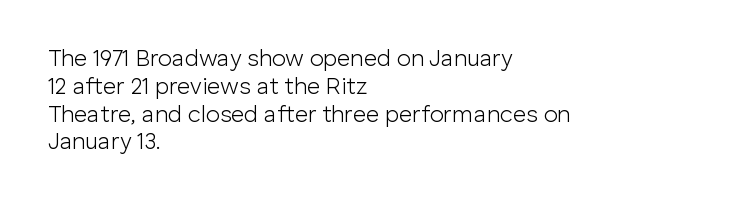
Q: Is the text bold? A: No.
Q: Is the text italic (slanted)? A: No, it is upright.
Q: Is the text underlined? A: No.
Q: How is the paragraph aligned? A: Left-aligned.
Q: Is the spacing between letters normal or unusually wide? A: Normal.
